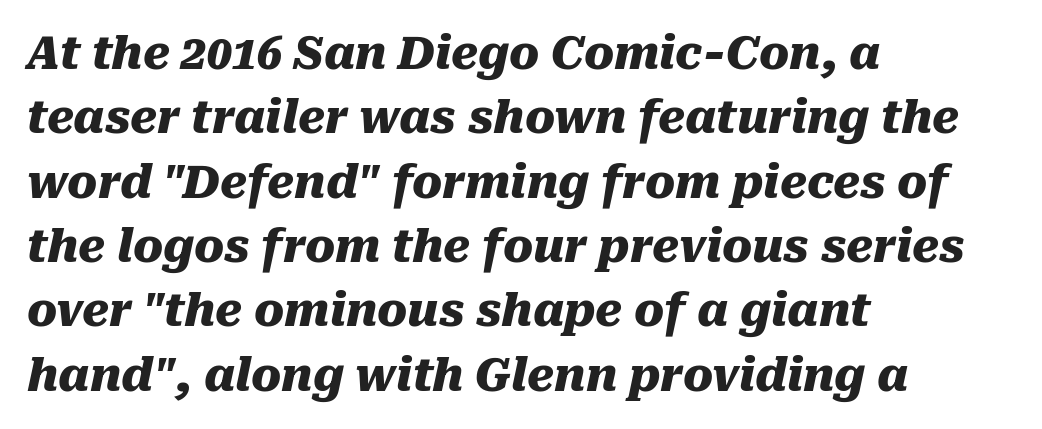
Q: Is the text bold? A: Yes.
Q: Is the text italic (slanted)? A: Yes, it leans right by about 10 degrees.
Q: Is the text underlined? A: No.
Q: How is the paragraph aligned? A: Left-aligned.
Q: Is the spacing between letters normal or unusually wide? A: Normal.
Q: Is the spacing between lines tight, normal or loose? A: Normal.
Q: Width (condensed, normal, or wide)? A: Normal.
Q: Stroke contrast? A: Medium.
Q: x-height? A: Medium.
Q: Monospaced? A: No.
